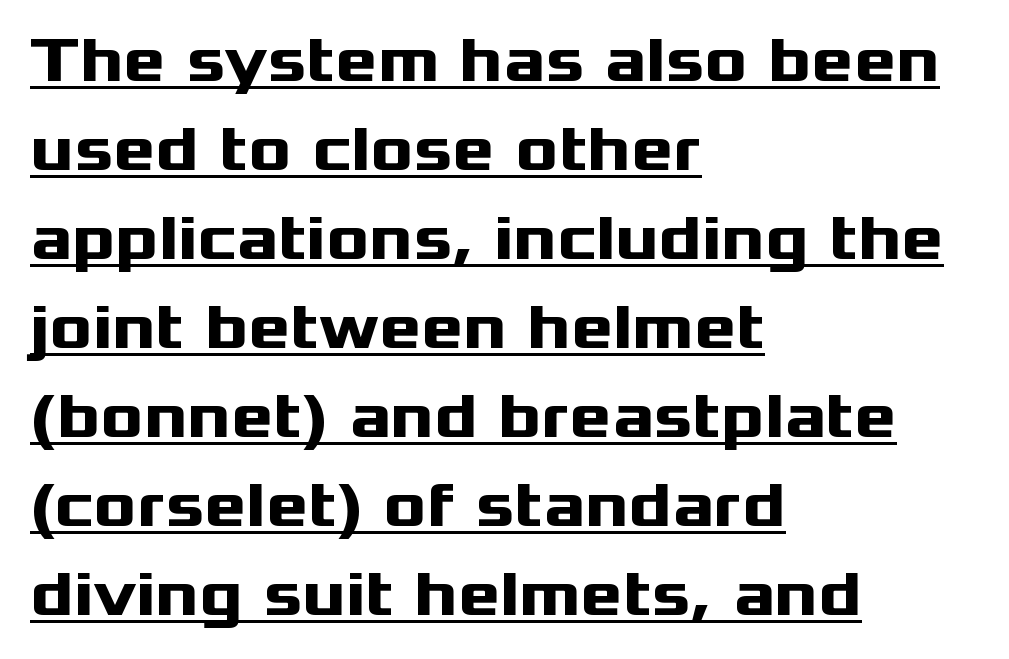
{"serif": "no", "italic": "no", "bold": "yes", "weight": "heavy", "width": "wide", "stroke_contrast": "medium", "x_height": "medium", "monospaced": "no", "underline": "yes", "align": "left", "line_spacing": "normal", "line_spacing_ratio": 1.39, "letter_spacing": "normal", "letter_spacing_em": 0.0, "glyph_px": 64}
